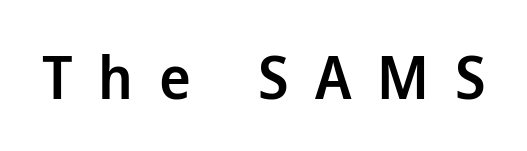
{"serif": "no", "italic": "no", "bold": "semi", "weight": "semibold", "width": "normal", "stroke_contrast": "low", "x_height": "medium", "monospaced": "no", "underline": "no", "letter_spacing": "wide", "letter_spacing_em": 0.43, "glyph_px": 60}
